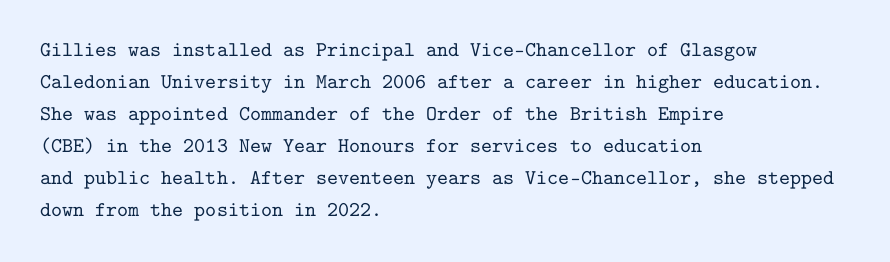
Spacing between characters is what you'd get straight out of the box. This sample is left-justified, so line endings fall wherever the words run out. Has an underline been added? It has not. Evenly set lines give the paragraph a standard silhouette. You can tell it's not italic because the verticals are truly vertical.
